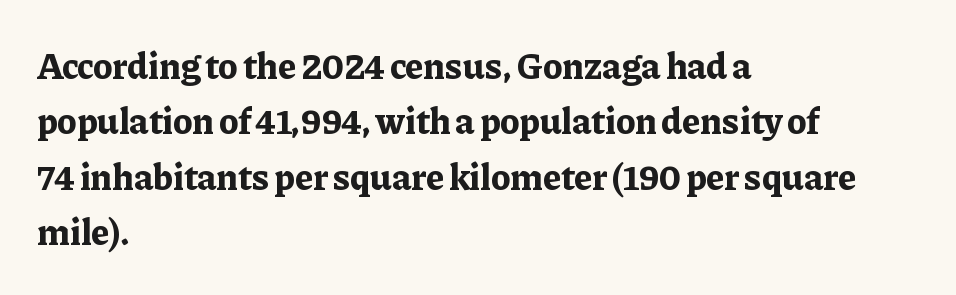
The image shows 37 px bold serif type, upright; set left-aligned, normal line spacing (1.5x), normal letter spacing, not underlined; low stroke contrast and a medium x-height.
